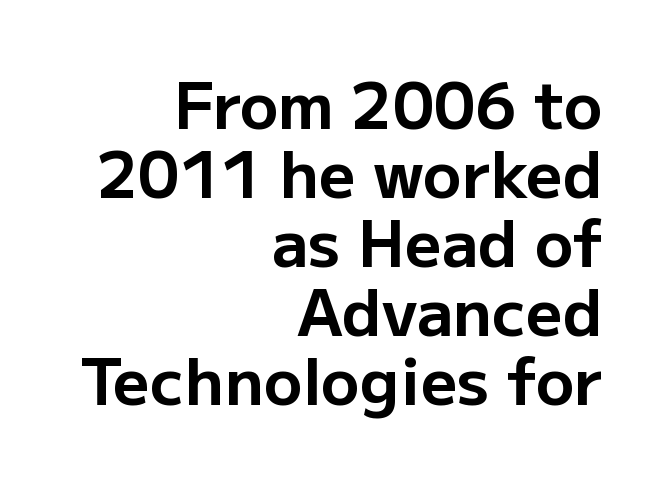
If you measured baseline to baseline, you'd find a short distance. These lines stack with their right ends in a neat column. The letters are bold, with thick, heavy strokes. Beneath every word, the page is bare. Upright lettering throughout.
